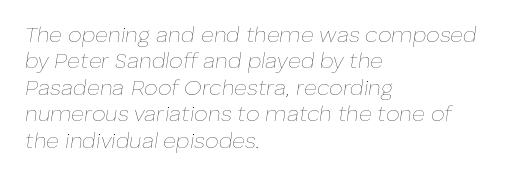
{"italic": "yes", "lean": "right", "slant_degrees": 8, "bold": "no", "underline": "no", "align": "left", "line_spacing_ratio": 1.2, "letter_spacing": "normal", "letter_spacing_em": 0.0, "glyph_px": 22}
